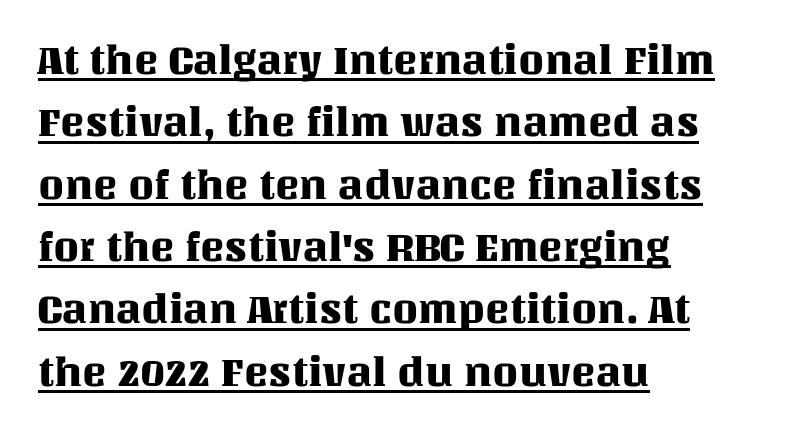
The image shows 41 px text type, upright; set left-aligned, normal line spacing (1.52x), normal letter spacing, underlined; medium stroke contrast and a large x-height.
